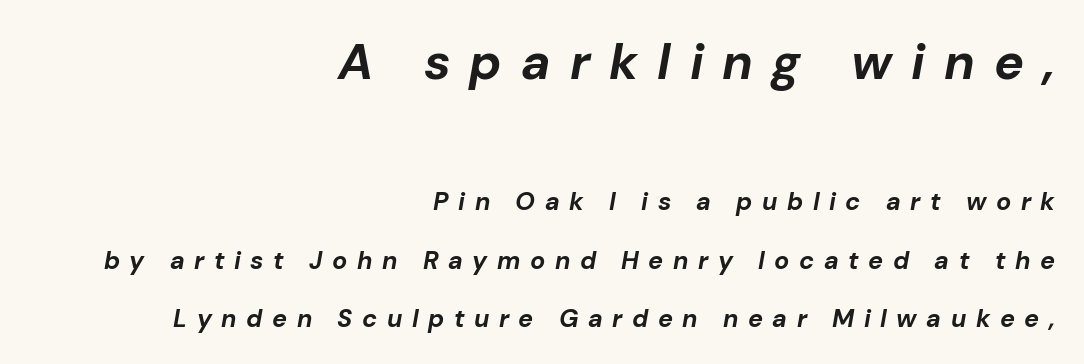
The image shows 50 px bold type, italic (leaning right); set right-aligned, loose line spacing (2.33x), unusually wide letter spacing (+0.38 em), not underlined; the first (top) block is 2.0x larger; low stroke contrast and a medium x-height.
